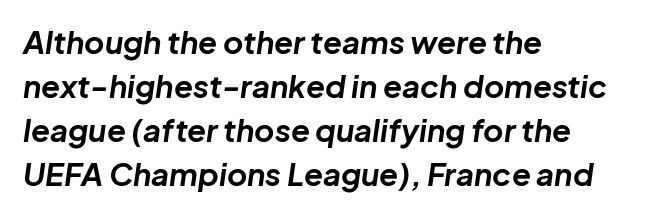
The image shows 31 px bold type, italic (leaning right); set left-aligned, normal line spacing (1.42x), normal letter spacing, not underlined; low stroke contrast and a medium x-height.
